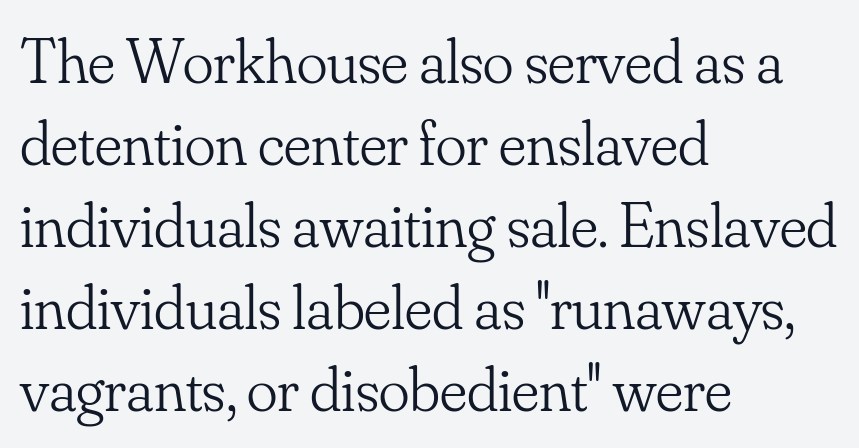
{"serif": "yes", "italic": "no", "bold": "no", "weight": "light", "width": "normal", "stroke_contrast": "low", "x_height": "small", "monospaced": "no", "underline": "no", "align": "left", "line_spacing": "normal", "line_spacing_ratio": 1.28, "letter_spacing": "normal", "letter_spacing_em": 0.0, "glyph_px": 64}
